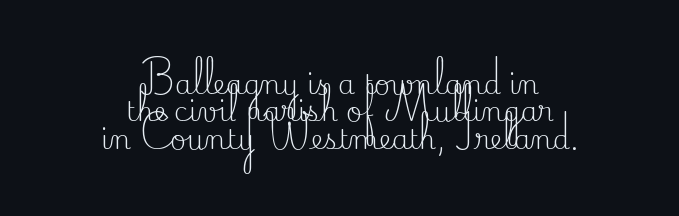
The area under the type is left untouched. The rendering uses a small line-height, squeezing the rows. On a weight scale, this lands at 450 or below. Is the letter spacing exaggerated? No — it looks like the ordinary default. The lines in this sample share a center point and differ in where they start and stop.
